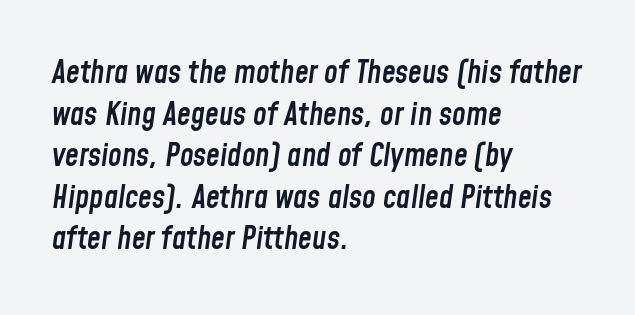
Q: Is the text bold? A: Semi-bold.
Q: Is the text italic (slanted)? A: Yes, it leans right by about 8 degrees.
Q: Is the text underlined? A: No.
Q: How is the paragraph aligned? A: Left-aligned.
Q: Is the spacing between letters normal or unusually wide? A: Normal.
Q: Is the spacing between lines tight, normal or loose? A: Normal.
Q: Width (condensed, normal, or wide)? A: Condensed.
Q: Stroke contrast? A: Low.
Q: x-height? A: Medium.
Q: Monospaced? A: No.
